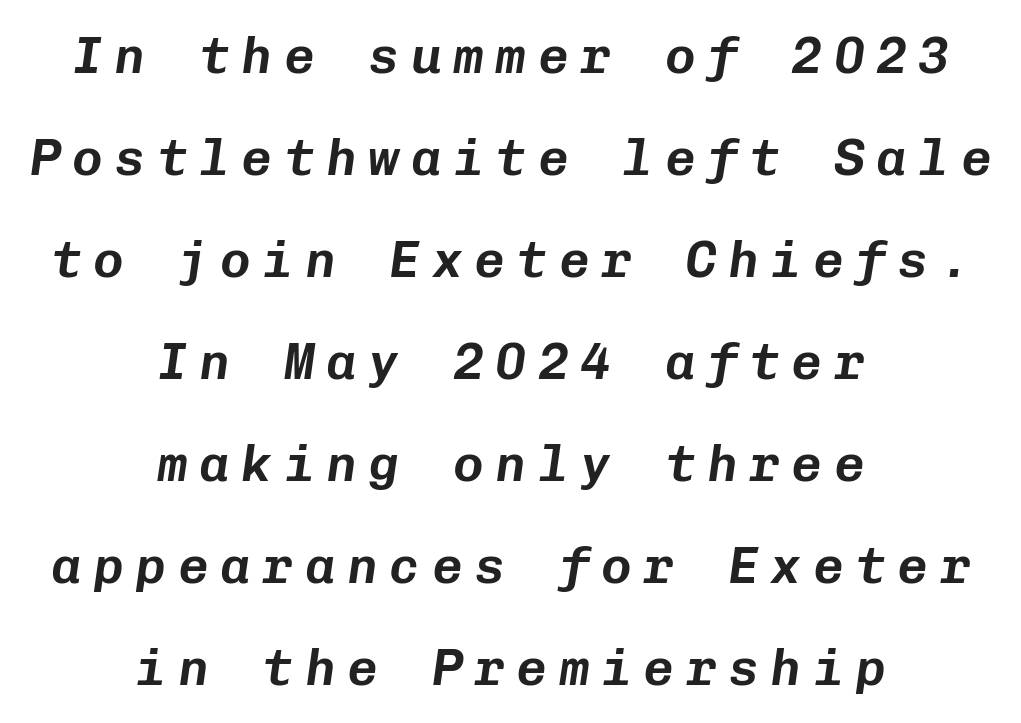
Q: Is the text italic (slanted)? A: Yes, it leans right by about 8 degrees.
Q: Is the text underlined? A: No.
Q: How is the paragraph aligned? A: Centered.
Q: Is the spacing between letters normal or unusually wide? A: Unusually wide.
Q: Is the spacing between lines tight, normal or loose? A: Loose.
Q: Width (condensed, normal, or wide)? A: Normal.
Q: Stroke contrast? A: Low.
Q: x-height? A: Medium.
Q: Monospaced? A: Yes.
